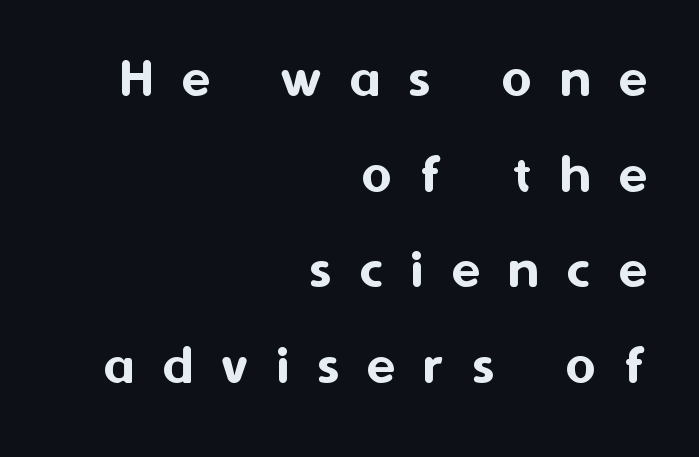
{"serif": "no", "italic": "no", "width": "normal", "stroke_contrast": "medium", "x_height": "medium", "monospaced": "no", "underline": "no", "align": "right", "line_spacing": "normal", "line_spacing_ratio": 1.65, "letter_spacing": "wide", "letter_spacing_em": 0.49, "glyph_px": 58}
